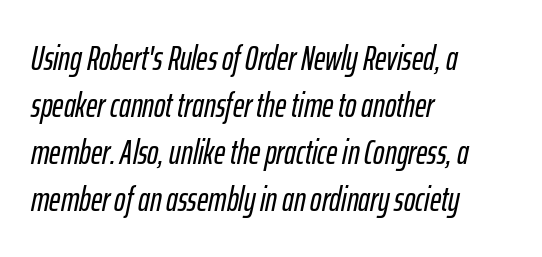
These lines are rendered in a variable-pitch font. Interline gaps are of average width in this sample. Tracking here is standard; glyphs follow each other at the usual distance. Notice how the stems are inclined rather than vertical — that's the hallmark of italics. Glance below the letters and you will spot only blank space.
